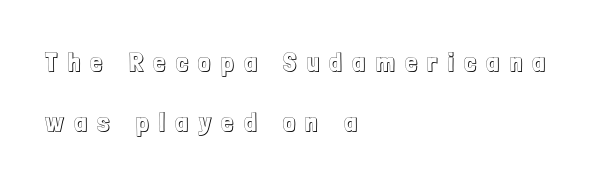
The image shows 27 px text type, upright; set left-aligned, loose line spacing (2.23x), unusually wide letter spacing (+0.39 em), not underlined.
